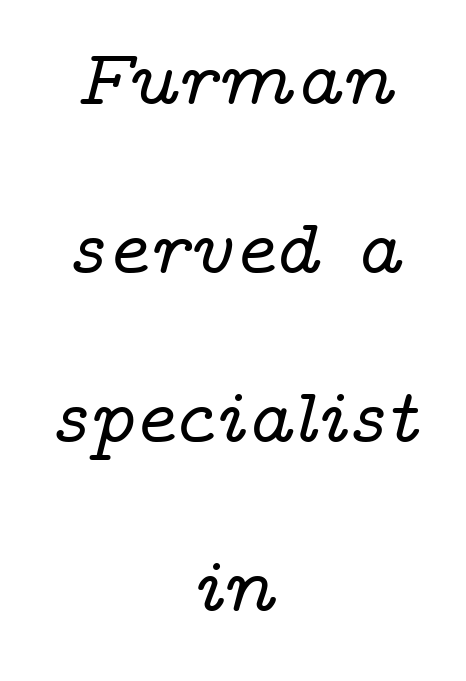
The image shows 79 px wide serif type, italic (leaning right); set centered, loose line spacing (2.14x), normal letter spacing, not underlined; low stroke contrast and a medium x-height.
